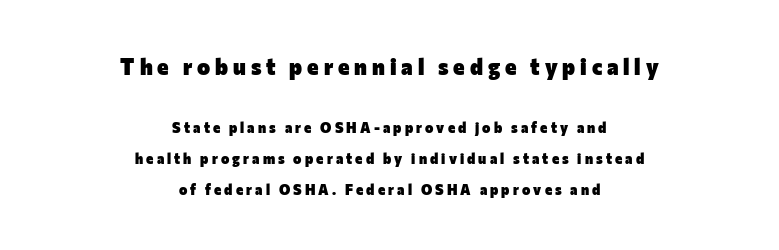
{"italic": "no", "bold": "yes", "underline": "no", "align": "center", "line_spacing": "loose", "line_spacing_ratio": 2.2, "letter_spacing": "wide", "letter_spacing_em": 0.22, "larger_block": "first", "size_ratio": 1.57, "glyph_px": 22}
